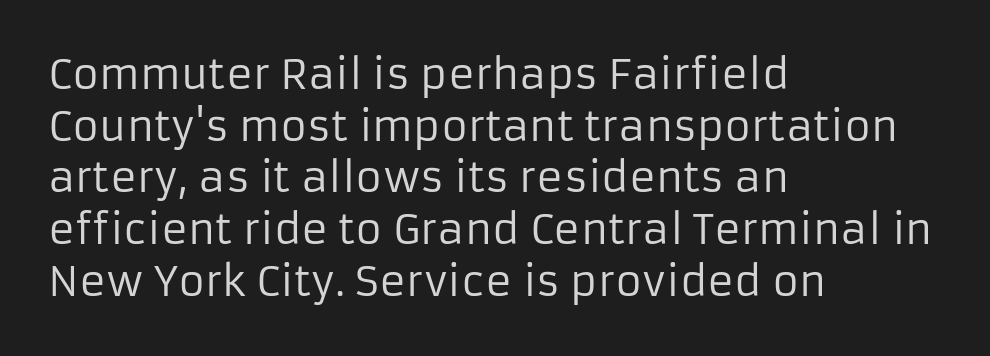
{"serif": "no", "italic": "no", "bold": "no", "weight": "regular", "width": "normal", "stroke_contrast": "low", "x_height": "medium", "monospaced": "no", "underline": "no", "align": "left", "line_spacing": "normal", "line_spacing_ratio": 1.26, "letter_spacing": "normal", "letter_spacing_em": 0.0, "glyph_px": 41}
